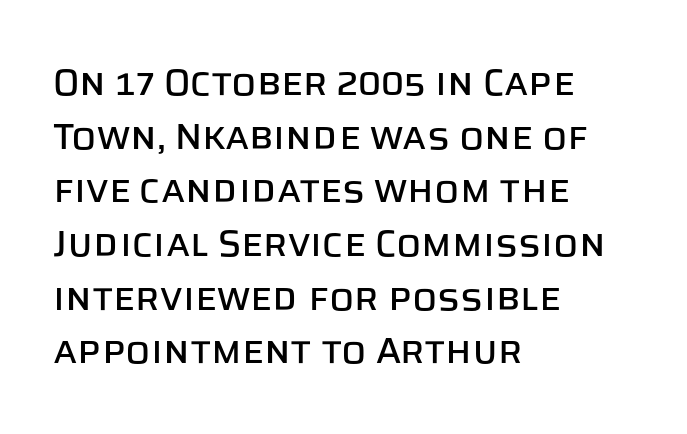
Q: Is the text italic (slanted)? A: No, it is upright.
Q: Is the typeface a serif or a sans-serif typeface? A: Sans-serif.
Q: Is the text underlined? A: No.
Q: How is the paragraph aligned? A: Left-aligned.
Q: Is the spacing between letters normal or unusually wide? A: Normal.
Q: Is the spacing between lines tight, normal or loose? A: Normal.
Q: Width (condensed, normal, or wide)? A: Normal.
Q: Stroke contrast? A: Low.
Q: x-height? A: Large.
Q: Monospaced? A: No.
